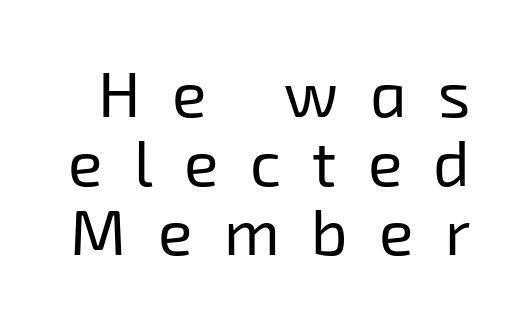
The face used here is proportionally spaced, like ordinary book or web type. Honestly, the rows look squashed on top of each other. On a weight scale, this lands at 450 or below. Look at the bottom of the vertical strokes: they stop flat, with no serifs. Decoration check: the copy has no underline.
